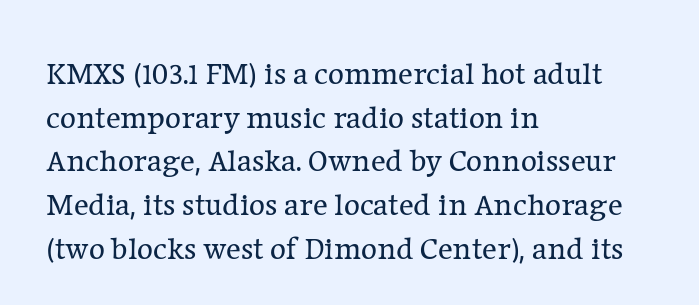
{"serif": "yes", "italic": "no", "bold": "no", "weight": "regular", "width": "normal", "stroke_contrast": "low", "x_height": "medium", "monospaced": "no", "underline": "no", "align": "left", "line_spacing": "normal", "line_spacing_ratio": 1.41, "letter_spacing": "normal", "letter_spacing_em": 0.0, "glyph_px": 31}
